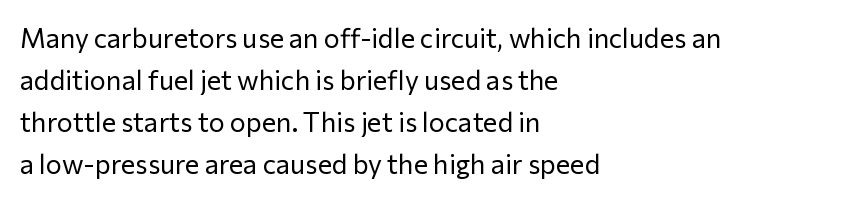
{"italic": "no", "bold": "no", "underline": "no", "align": "left", "line_spacing": "normal", "line_spacing_ratio": 1.56, "letter_spacing": "normal", "letter_spacing_em": 0.0, "glyph_px": 27}
